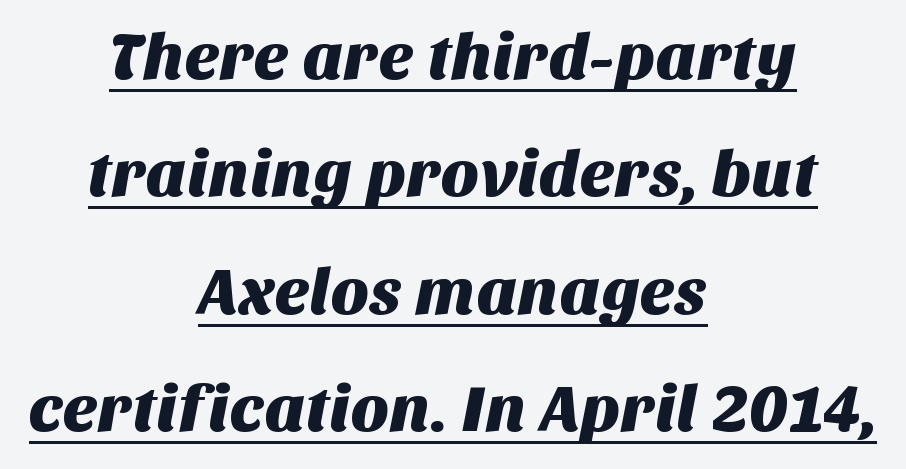
Q: Is the typeface a serif or a sans-serif typeface? A: Sans-serif.
Q: Is the text underlined? A: Yes.
Q: How is the paragraph aligned? A: Centered.
Q: Is the spacing between letters normal or unusually wide? A: Normal.
Q: Width (condensed, normal, or wide)? A: Normal.
Q: Stroke contrast? A: Medium.
Q: x-height? A: Large.
Q: Monospaced? A: No.
